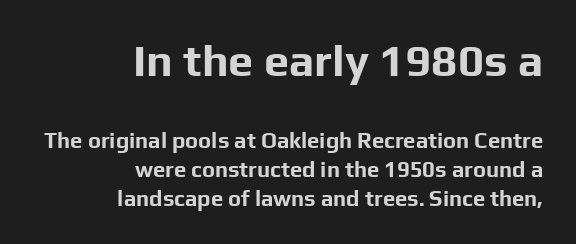
Underline: absent. The passage shown stacks its lines at a standard gap. In terms of weight, the rendering is a true, heavy bold. The passage shown has conventional tracking throughout. Varying glyph widths throughout — classic text-font behaviour.
